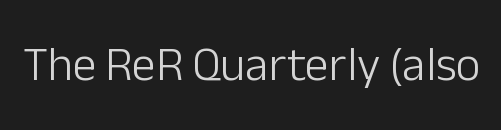
There is no visible air inserted between adjacent glyphs. The face used here is a sans, in the tradition of grotesques and geometrics. The letters advance in unequal steps, a hallmark of proportional type. Clear beneath every line of the passage.
